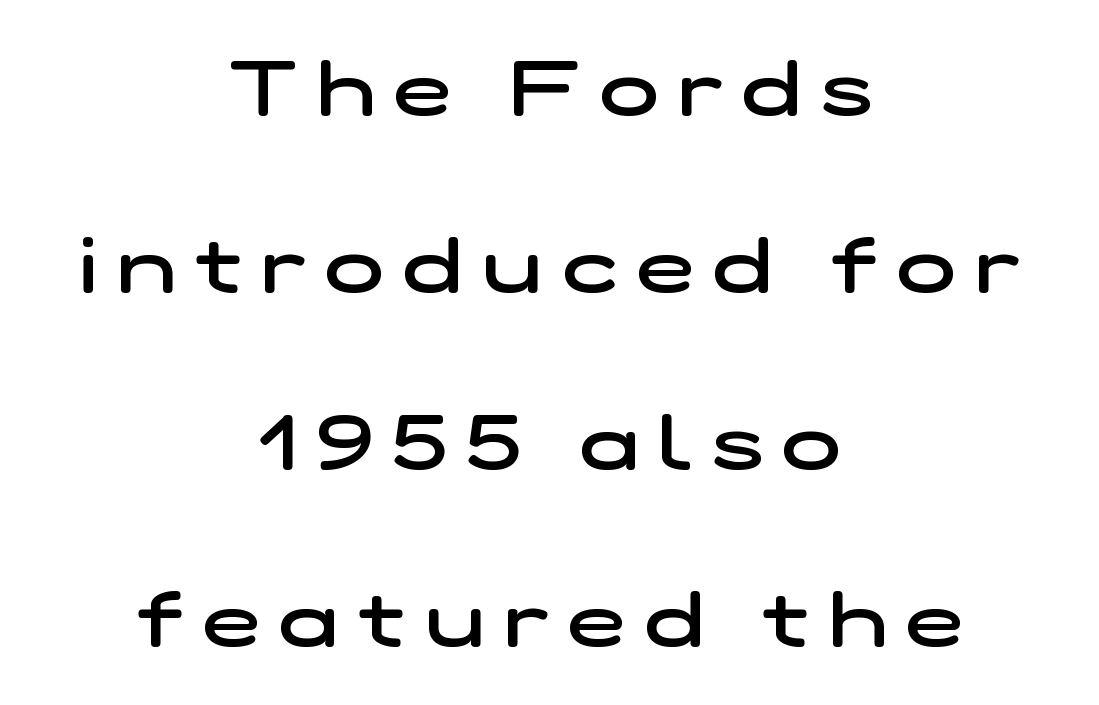
Q: Is the text bold? A: Semi-bold.
Q: Is the typeface a serif or a sans-serif typeface? A: Sans-serif.
Q: Is the text underlined? A: No.
Q: How is the paragraph aligned? A: Centered.
Q: Is the spacing between letters normal or unusually wide? A: Unusually wide.
Q: Is the spacing between lines tight, normal or loose? A: Loose.
Q: Width (condensed, normal, or wide)? A: Wide.
Q: Stroke contrast? A: Low.
Q: x-height? A: Medium.
Q: Monospaced? A: No.
